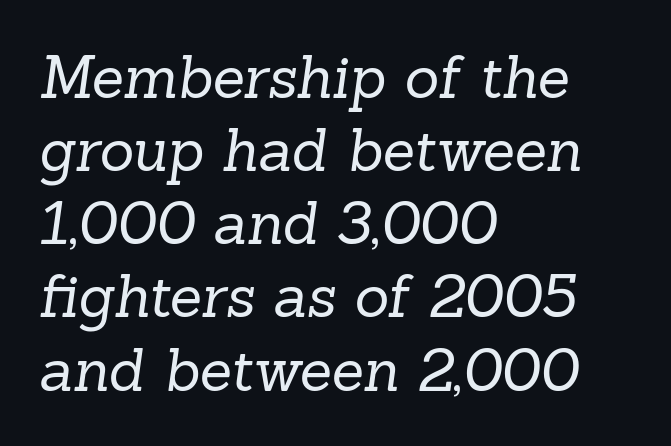
Weight: regular or lighter. Reading down the block, your eye returns to a fixed left position each line. The area under the type is left untouched. Old-style or modern, the face here clearly has serifs.
